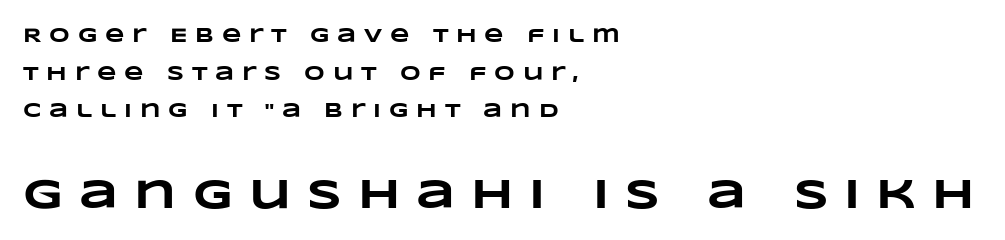
{"bold": "yes", "weight": "heavy", "width": "wide", "stroke_contrast": "low", "x_height": "large", "monospaced": "no", "underline": "no", "align": "left", "line_spacing_ratio": 1.88, "letter_spacing": "wide", "letter_spacing_em": 0.39, "larger_block": "second", "size_ratio": 2.05, "glyph_px": 41}
